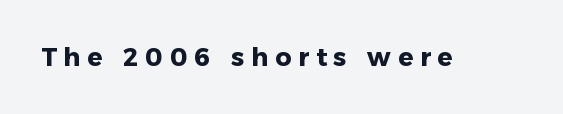
Q: Is the text bold? A: Yes.
Q: Is the text italic (slanted)? A: No, it is upright.
Q: Is the text underlined? A: No.
Q: Is the spacing between letters normal or unusually wide? A: Unusually wide.
